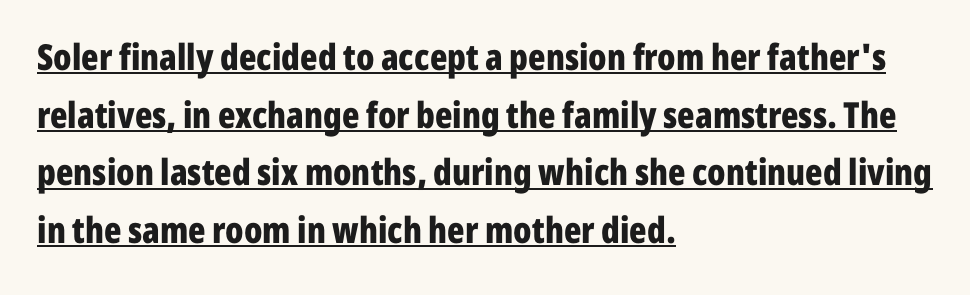
The tracking reads as untouched default to a designer's eye. You could not count columns in this text — the font is proportionally spaced. Notice how thick the strokes are: this is what a full bold looks like. No italicization has been applied; the sample stays upright. Decoration check: the copy is underlined.
